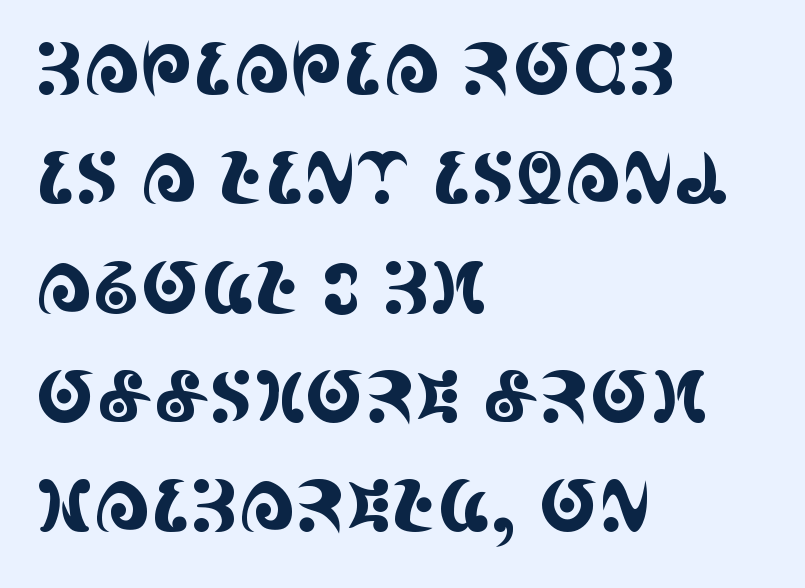
The lines are quadded left. The letterforms sit shoulder to shoulder at normal distance. Style check: upright. This is serif lettering, the kind often seen in printed books. Each new line begins a customary step beneath the previous one.
